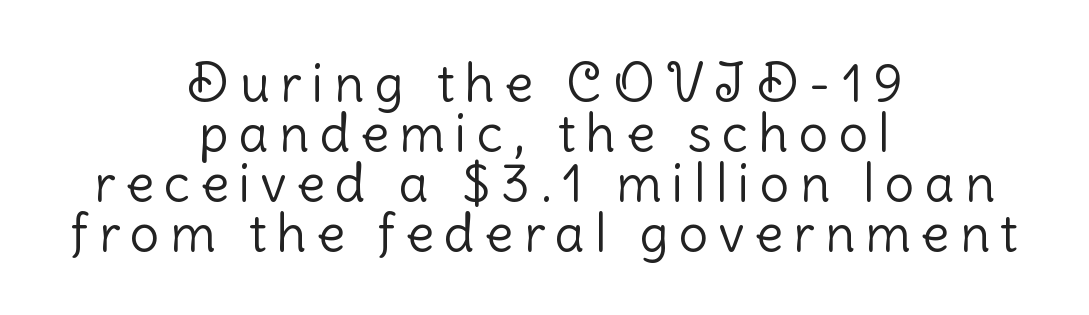
Q: Is the text bold? A: No.
Q: Is the text italic (slanted)? A: No, it is upright.
Q: Is the typeface a serif or a sans-serif typeface? A: Sans-serif.
Q: Is the text underlined? A: No.
Q: How is the paragraph aligned? A: Centered.
Q: Is the spacing between letters normal or unusually wide? A: Unusually wide.
Q: Is the spacing between lines tight, normal or loose? A: Tight.
Q: Width (condensed, normal, or wide)? A: Normal.
Q: Stroke contrast? A: Low.
Q: x-height? A: Medium.
Q: Monospaced? A: No.
